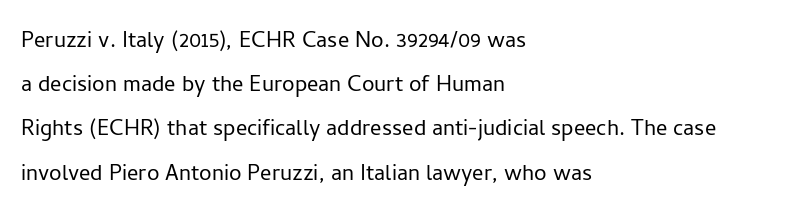
{"serif": "no", "italic": "no", "bold": "no", "weight": "light", "width": "normal", "stroke_contrast": "low", "x_height": "medium", "monospaced": "no", "underline": "no", "align": "left", "line_spacing": "normal", "line_spacing_ratio": 1.58, "letter_spacing": "normal", "letter_spacing_em": 0.0, "glyph_px": 28}
